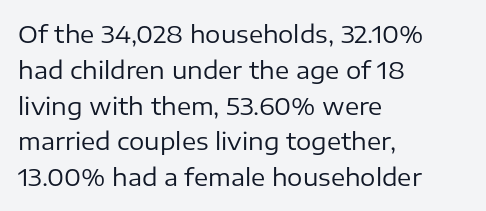
The setting favours the left margin, as ordinary paragraphs usually do. Upright lettering throughout. Letter spacing: default. No chunkiness to these letters — they're not bold.
